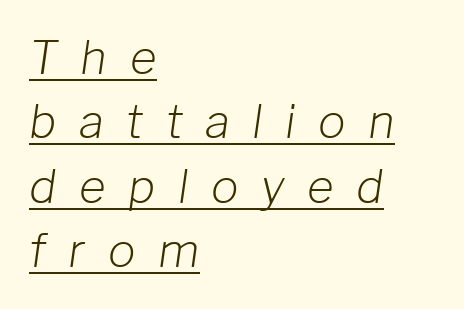
The image shows 46 px light type, italic (leaning right); set left-aligned, normal line spacing (1.4x), unusually wide letter spacing (+0.49 em), underlined; low stroke contrast and a medium x-height.
